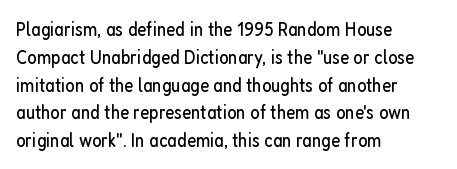
The image shows 20 px text type, upright; set left-aligned, normal line spacing (1.39x), normal letter spacing, not underlined.
